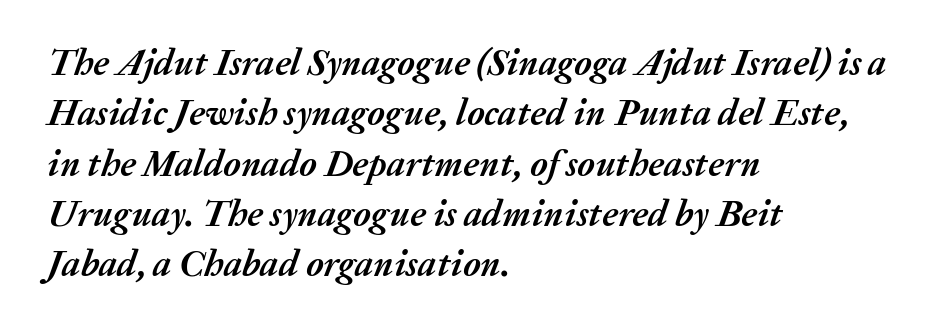
Descenders are the only things crossing below the line. The block of text has a typical density, with ordinary space between rows. A student would call this left alignment; a typographer would say flush left, rag right. Do the characters align in a grid? No, the font is proportional. Plenty of ink on the page — the face is bold. The letters are slanted; this is an italic face.
